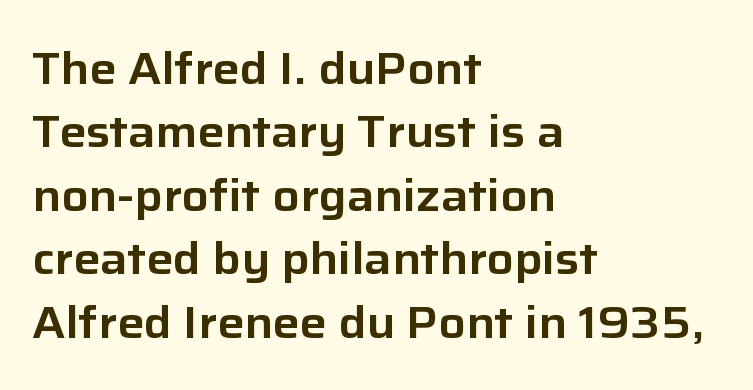
The image shows 45 px sans-serif type, upright; set left-aligned, normal line spacing (1.41x), normal letter spacing, not underlined; low stroke contrast and a medium x-height.
